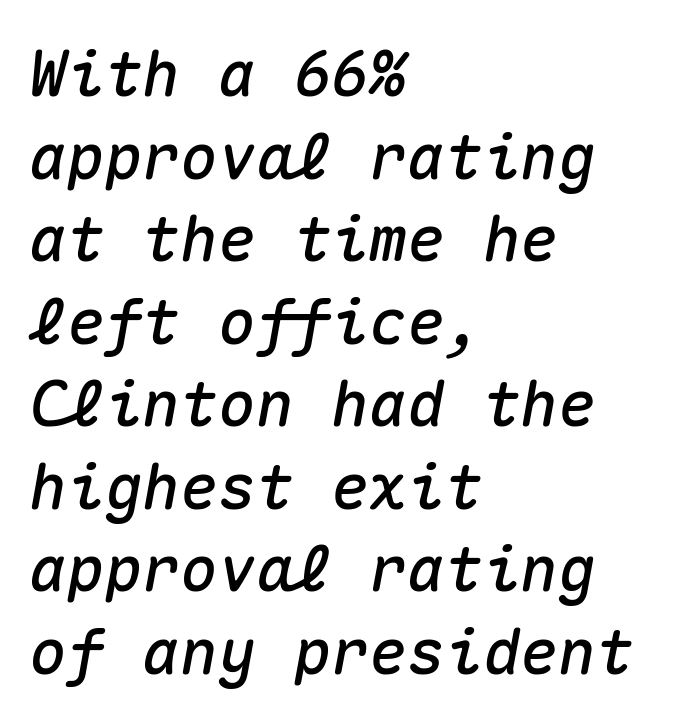
Q: Is the text italic (slanted)? A: Yes, it leans right by about 10 degrees.
Q: Is the text underlined? A: No.
Q: How is the paragraph aligned? A: Left-aligned.
Q: Is the spacing between letters normal or unusually wide? A: Normal.
Q: Is the spacing between lines tight, normal or loose? A: Normal.
Q: Width (condensed, normal, or wide)? A: Normal.
Q: Stroke contrast? A: Medium.
Q: x-height? A: Medium.
Q: Monospaced? A: Yes.
